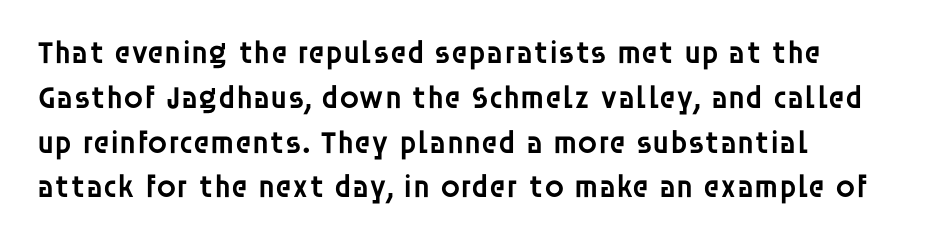
The image shows 32 px semibold sans-serif type, upright; set left-aligned, normal line spacing (1.4x), normal letter spacing, not underlined; low stroke contrast and a large x-height.
